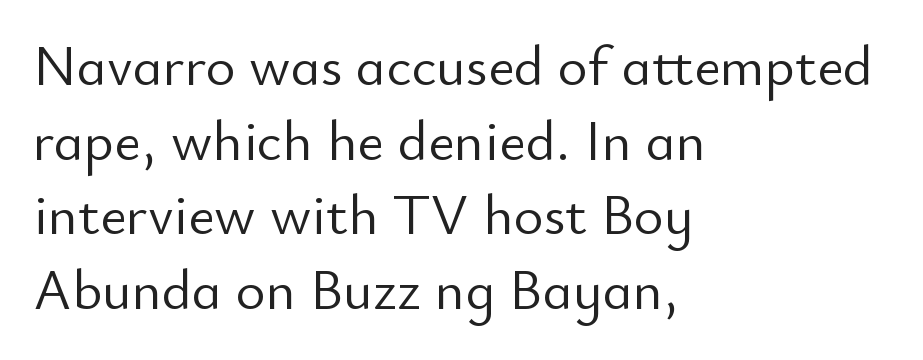
Q: Is the text bold? A: No.
Q: Is the text italic (slanted)? A: No, it is upright.
Q: Is the typeface a serif or a sans-serif typeface? A: Sans-serif.
Q: Is the text underlined? A: No.
Q: How is the paragraph aligned? A: Left-aligned.
Q: Is the spacing between letters normal or unusually wide? A: Normal.
Q: Is the spacing between lines tight, normal or loose? A: Normal.
Q: Width (condensed, normal, or wide)? A: Normal.
Q: Stroke contrast? A: Low.
Q: x-height? A: Small.
Q: Monospaced? A: No.
